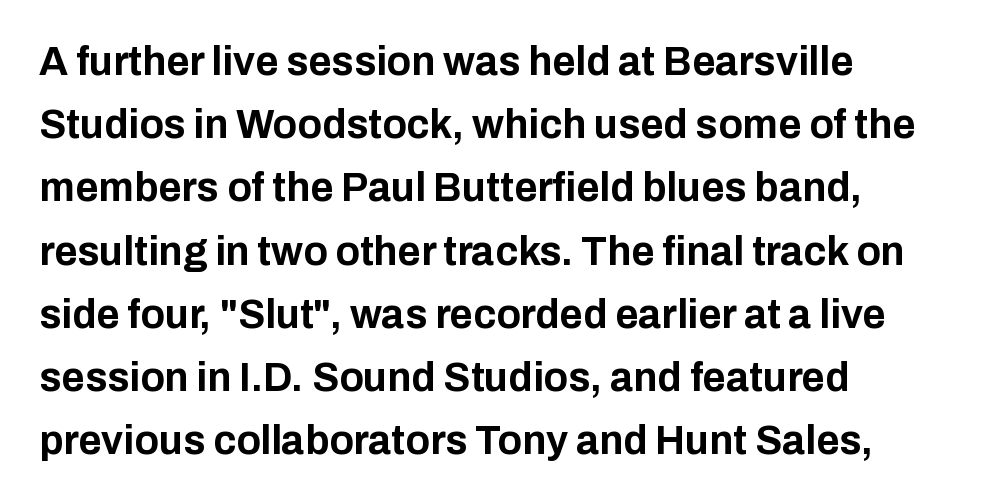
{"serif": "no", "italic": "no", "bold": "yes", "weight": "bold", "width": "normal", "stroke_contrast": "low", "x_height": "medium", "monospaced": "no", "underline": "no", "align": "left", "line_spacing": "normal", "line_spacing_ratio": 1.58, "letter_spacing": "normal", "letter_spacing_em": 0.0, "glyph_px": 40}
